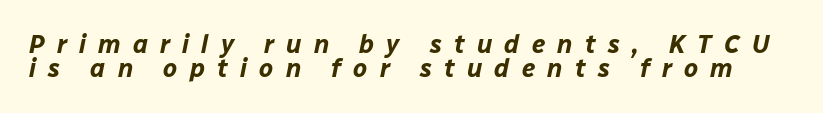
Q: Is the text bold? A: Yes.
Q: Is the text italic (slanted)? A: Yes, it leans right by about 12 degrees.
Q: Is the text underlined? A: No.
Q: Is the spacing between letters normal or unusually wide? A: Unusually wide.
Q: Is the spacing between lines tight, normal or loose? A: Tight.
